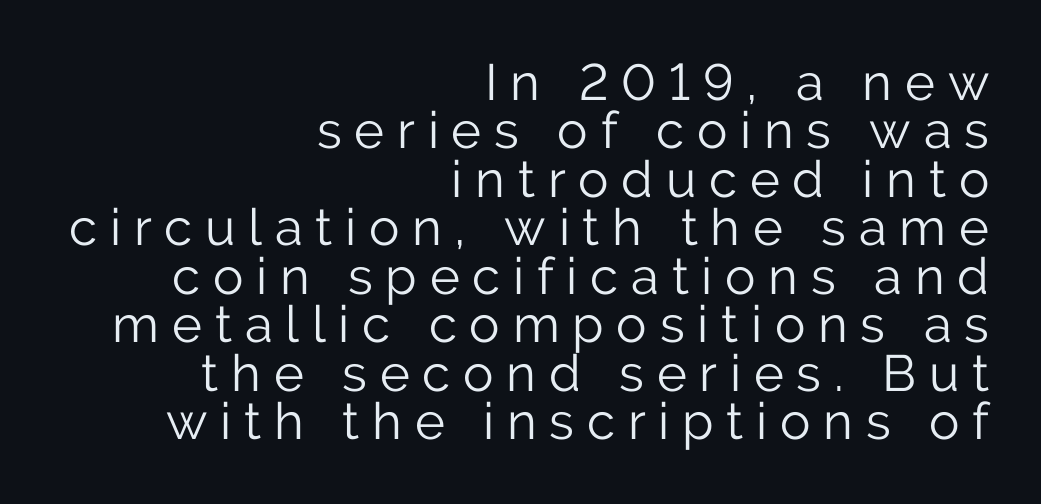
{"serif": "no", "italic": "no", "bold": "no", "weight": "light", "width": "normal", "stroke_contrast": "low", "x_height": "medium", "monospaced": "no", "underline": "no", "align": "right", "line_spacing": "tight", "line_spacing_ratio": 0.95, "letter_spacing": "wide", "letter_spacing_em": 0.25, "glyph_px": 51}
